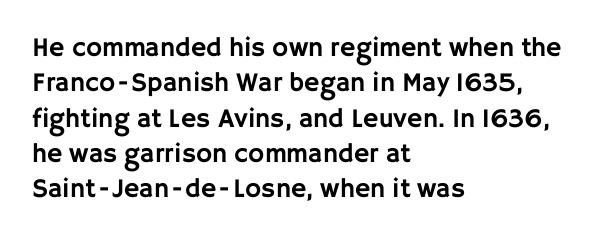
Q: Is the text italic (slanted)? A: No, it is upright.
Q: Is the text underlined? A: No.
Q: How is the paragraph aligned? A: Left-aligned.
Q: Is the spacing between letters normal or unusually wide? A: Normal.
Q: Is the spacing between lines tight, normal or loose? A: Normal.
